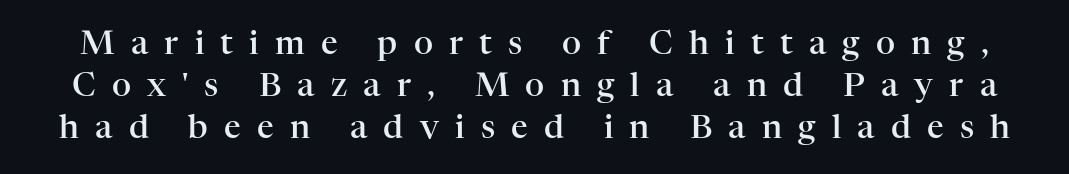
The image shows 33 px semibold serif type, upright; set normal line spacing (1.27x), unusually wide letter spacing (+0.49 em), not underlined; high stroke contrast and a medium x-height.
